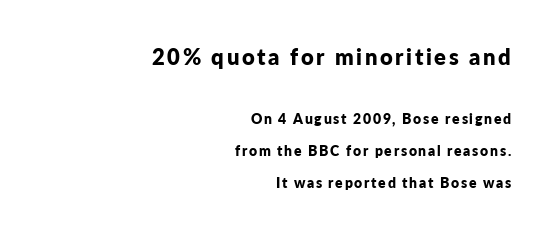
Is there much room between lines? Yes — plenty of vertical air separates them. The font's upright variant was chosen for this text. Visually the block forms a straight wall on the right and a jagged coastline on the left. Descenders hang freely into open space. The letters are bold, with thick, heavy strokes. Top chunk: large. Bottom chunk: small.
